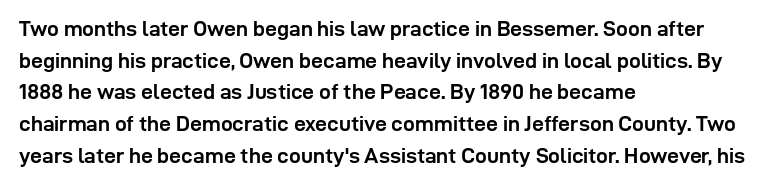
{"italic": "no", "bold": "yes", "underline": "no", "align": "left", "line_spacing": "normal", "line_spacing_ratio": 1.51, "letter_spacing": "normal", "letter_spacing_em": 0.0, "glyph_px": 21}
